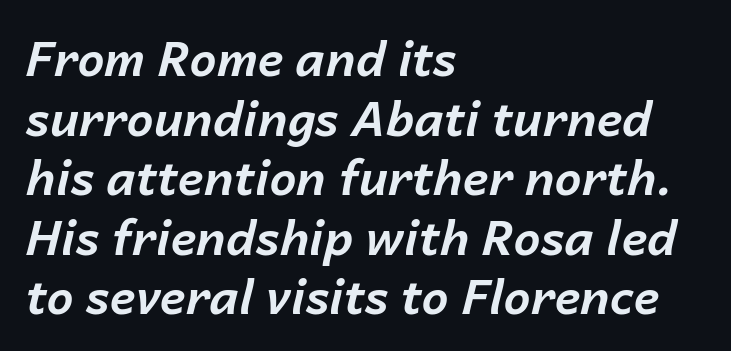
{"italic": "yes", "lean": "right", "slant_degrees": 14, "bold": "yes", "weight": "bold", "width": "normal", "stroke_contrast": "low", "x_height": "medium", "monospaced": "no", "underline": "no", "align": "left", "line_spacing_ratio": 1.24, "letter_spacing": "normal", "letter_spacing_em": 0.0, "glyph_px": 48}
